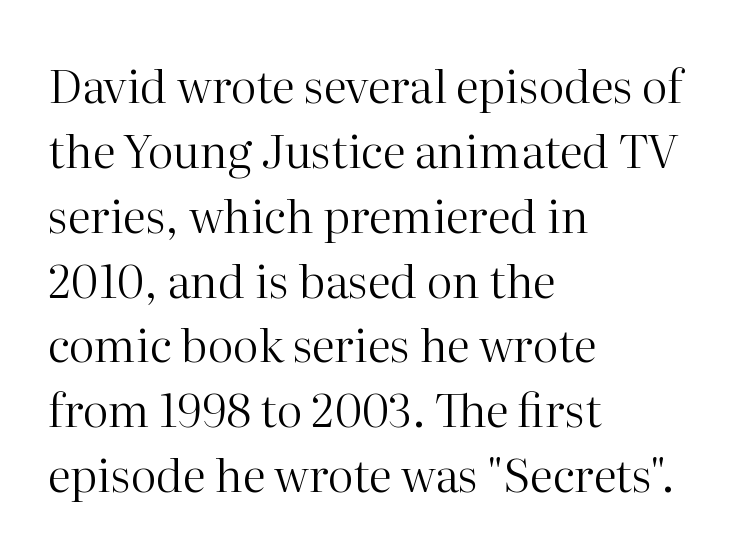
{"serif": "yes", "italic": "no", "bold": "no", "weight": "regular", "width": "normal", "stroke_contrast": "high", "x_height": "medium", "monospaced": "no", "underline": "no", "align": "left", "line_spacing": "normal", "line_spacing_ratio": 1.41, "letter_spacing": "normal", "letter_spacing_em": 0.0, "glyph_px": 46}
